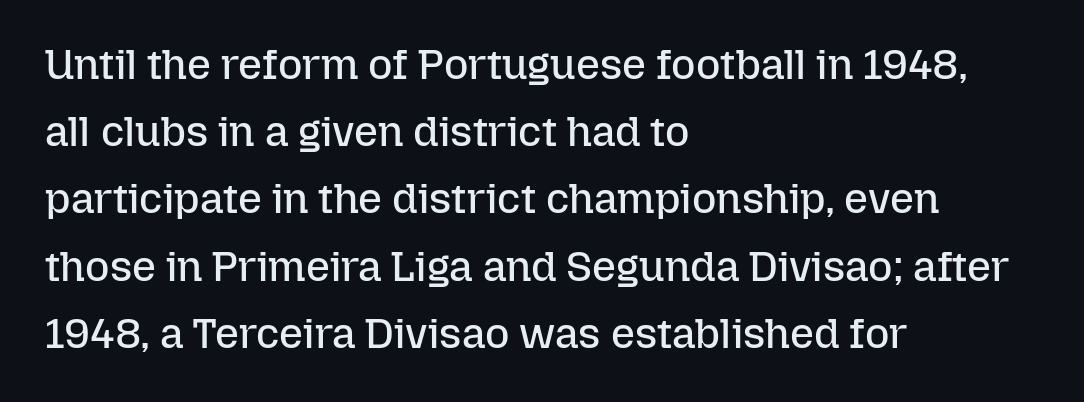
{"italic": "no", "bold": "no", "weight": "regular", "width": "normal", "stroke_contrast": "low", "x_height": "medium", "monospaced": "no", "underline": "no", "align": "left", "line_spacing": "normal", "line_spacing_ratio": 1.6, "letter_spacing": "normal", "letter_spacing_em": 0.0, "glyph_px": 42}
